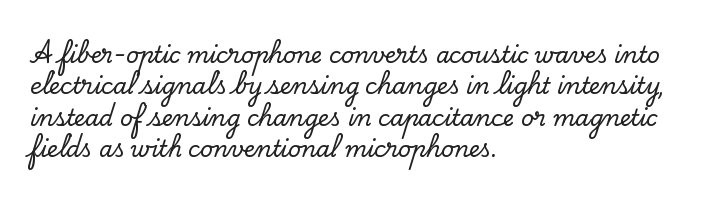
Quick note: underline off. Interline gaps are of average width in this sample. How are the letters spaced? Ordinarily, with no added tracking. The lines are quadded left.
